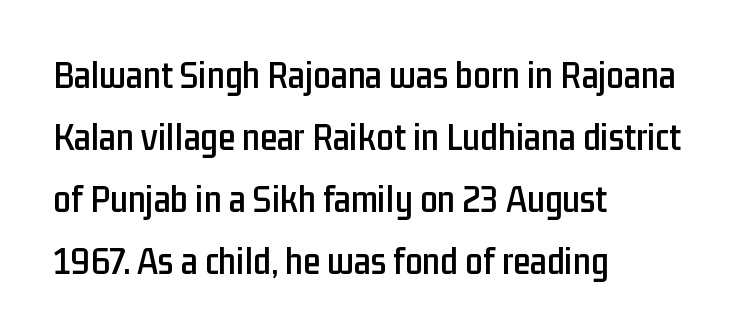
{"serif": "no", "italic": "no", "width": "condensed", "stroke_contrast": "low", "x_height": "medium", "monospaced": "no", "underline": "no", "align": "left", "line_spacing": "normal", "line_spacing_ratio": 1.59, "letter_spacing": "normal", "letter_spacing_em": 0.0, "glyph_px": 39}
